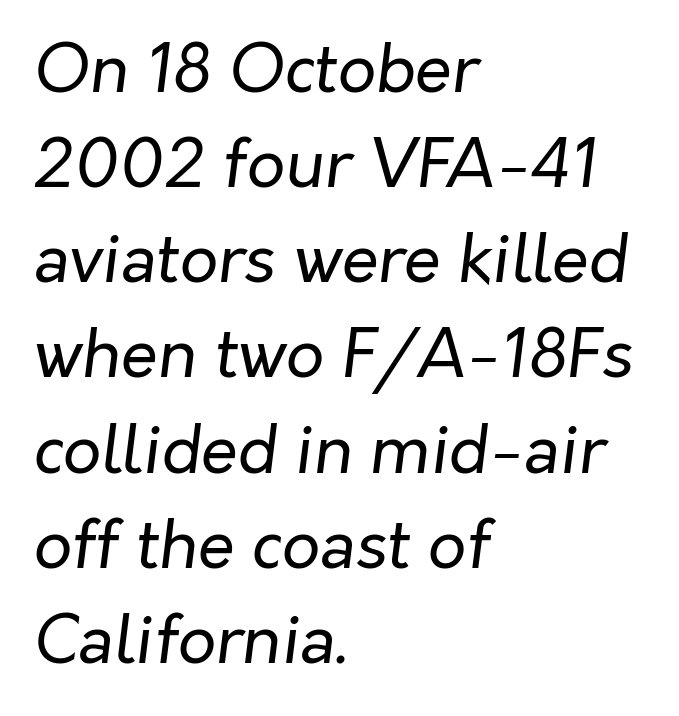
The characters are drawn with everyday or finer stroke widths. Characters are canted at an angle relative to the baseline's perpendicular. These lines stack with their left ends in a neat column. Does extra space separate the letters? No, they use regular spacing. Has an underline been added? It has not.
